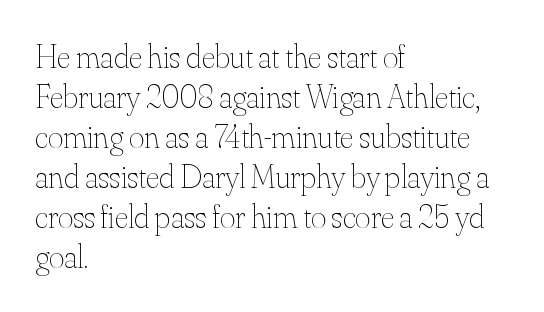
{"italic": "no", "bold": "no", "weight": "thin", "width": "normal", "stroke_contrast": "medium", "x_height": "small", "monospaced": "no", "underline": "no", "align": "left", "line_spacing_ratio": 1.21, "letter_spacing": "normal", "letter_spacing_em": 0.0, "glyph_px": 33}
